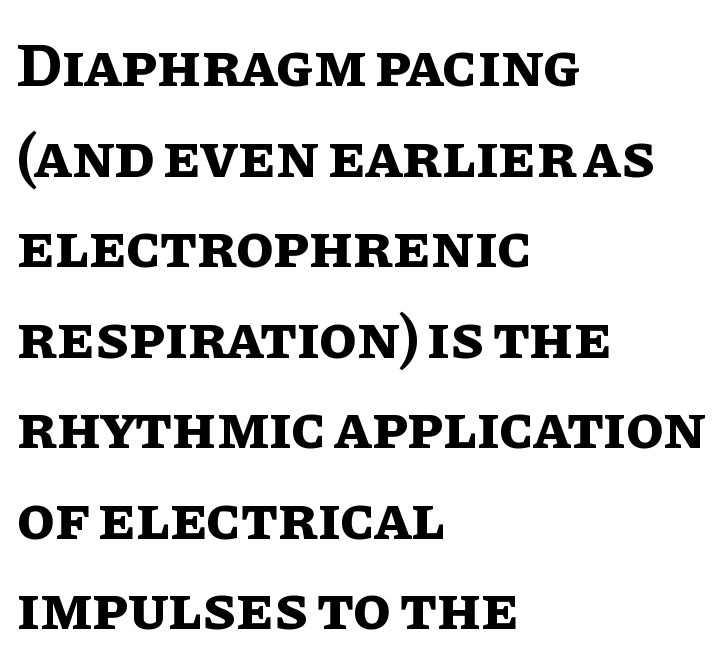
{"italic": "no", "bold": "yes", "weight": "bold", "width": "normal", "stroke_contrast": "low", "x_height": "large", "monospaced": "no", "underline": "no", "align": "left", "line_spacing": "normal", "line_spacing_ratio": 1.46, "letter_spacing": "normal", "letter_spacing_em": 0.0, "glyph_px": 62}
